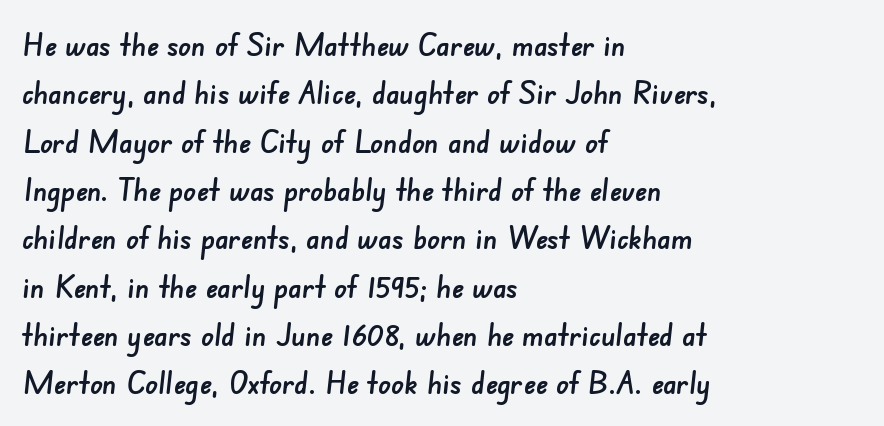
Classification — sans serif. Character widths vary here, with narrow letters taking less room than wide ones. You could call the tracking neutral — neither tight nor loose. Typeset ragged right — the left edge is the straight one. Only glyphs here, with clear space below each row. In terms of leading, this rendering sits right in the middle.
